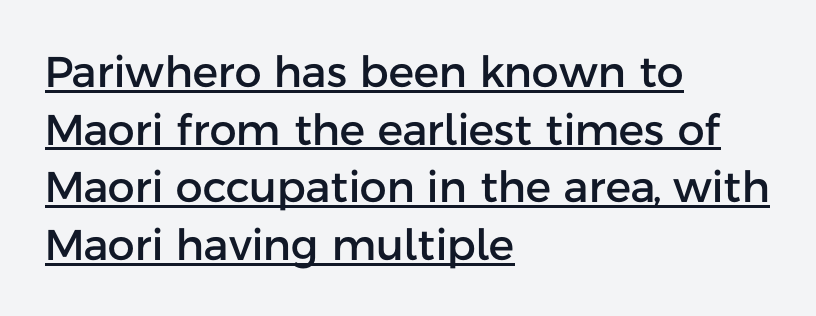
{"serif": "no", "italic": "no", "width": "normal", "stroke_contrast": "low", "x_height": "medium", "monospaced": "no", "underline": "yes", "align": "left", "line_spacing": "normal", "line_spacing_ratio": 1.34, "letter_spacing": "normal", "letter_spacing_em": 0.0, "glyph_px": 43}
